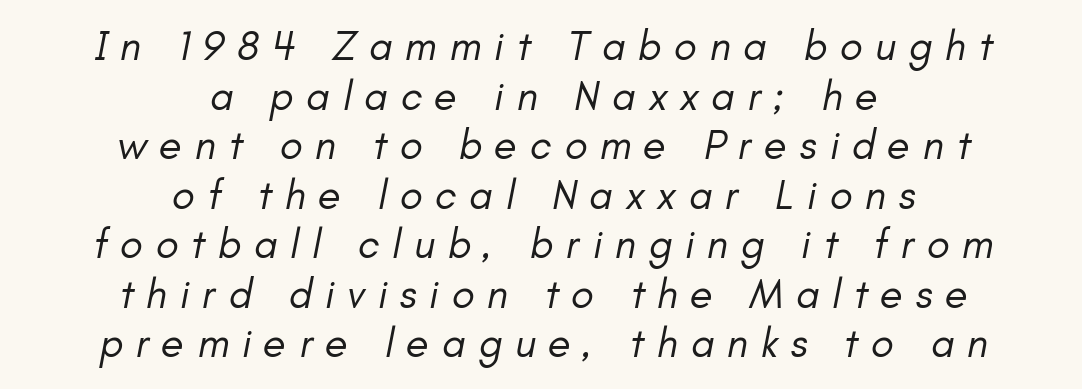
{"italic": "yes", "lean": "right", "slant_degrees": 11, "bold": "no", "weight": "regular", "width": "normal", "stroke_contrast": "low", "x_height": "small", "monospaced": "no", "underline": "no", "align": "center", "line_spacing_ratio": 1.18, "letter_spacing": "wide", "letter_spacing_em": 0.3, "glyph_px": 42}
